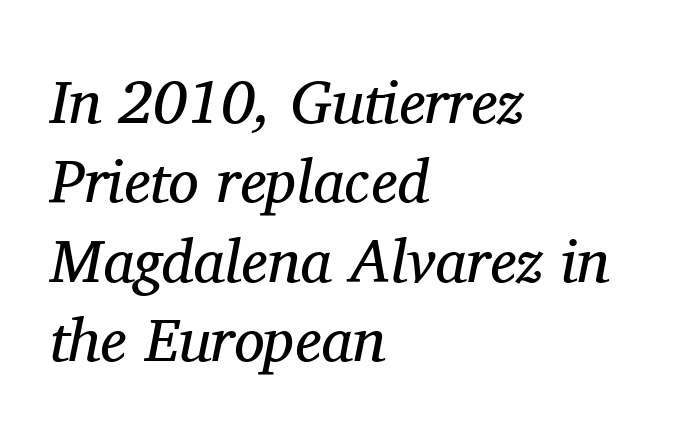
Descenders are the only things crossing below the line. Caption: standard tracking, unaltered. Small tapered or slab feet sit at the stroke ends, so this counts as serif. Emphasis-style slanted type is in use.
